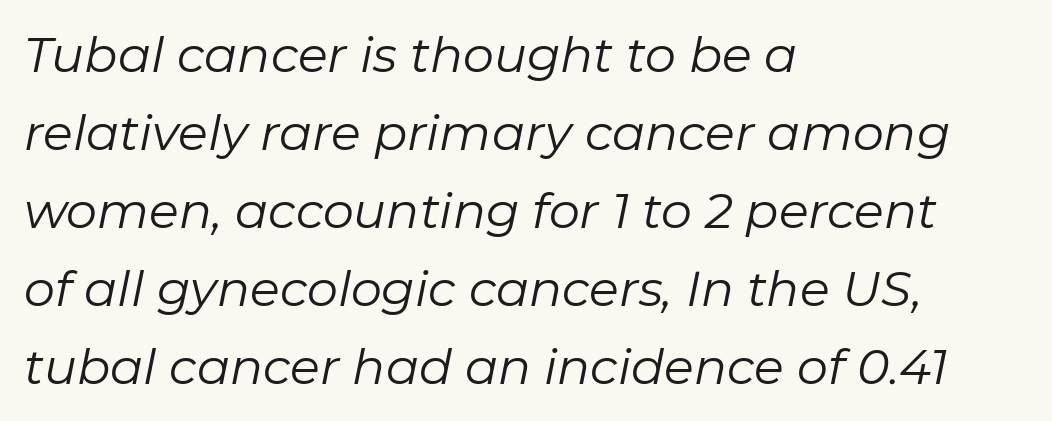
Q: Is the text bold? A: No.
Q: Is the text italic (slanted)? A: Yes, it leans right by about 11 degrees.
Q: Is the text underlined? A: No.
Q: How is the paragraph aligned? A: Left-aligned.
Q: Is the spacing between letters normal or unusually wide? A: Normal.
Q: Is the spacing between lines tight, normal or loose? A: Normal.
Q: Width (condensed, normal, or wide)? A: Normal.
Q: Stroke contrast? A: Low.
Q: x-height? A: Medium.
Q: Monospaced? A: No.
